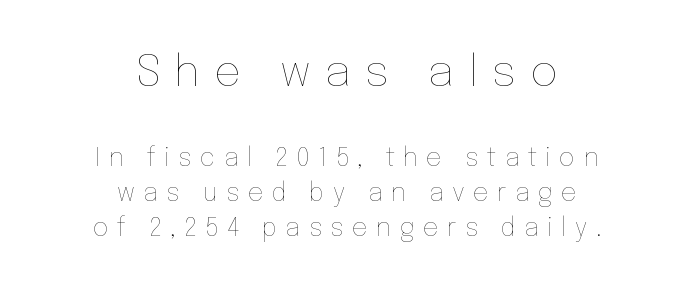
Posture: straight, roman, zero tilt. Clear beneath every line of the passage. Display-style spreading of the glyphs; the letterfit is very open. No heavy texture on the line: the type isn't bold. Short and long lines alike share a common midpoint. The rendering shrinks the type as you move from the upper chunk to the lower.
